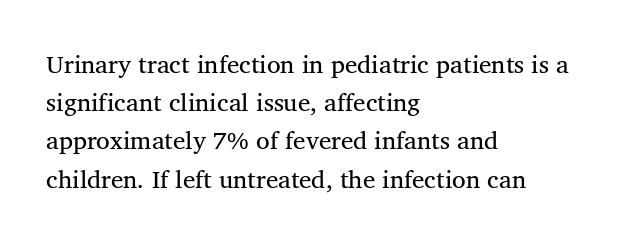
{"bold": "no", "underline": "no", "align": "left", "line_spacing": "normal", "line_spacing_ratio": 1.53, "letter_spacing": "normal", "letter_spacing_em": 0.0, "glyph_px": 25}
